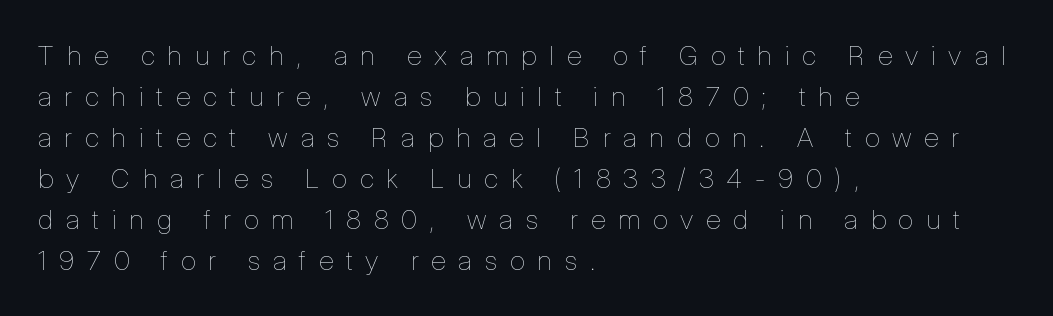
Posture: upright roman. The strokes carry an ordinary text weight at most. Compared with typical body copy, the letter spacing here is much looser. Quick note: underline off. Regarding leading, the lines here are spaced in the standard way.
